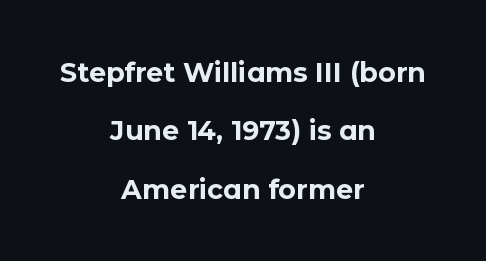
The image shows 27 px bold type, upright; set centered, loose line spacing (2.16x), normal letter spacing, not underlined.
